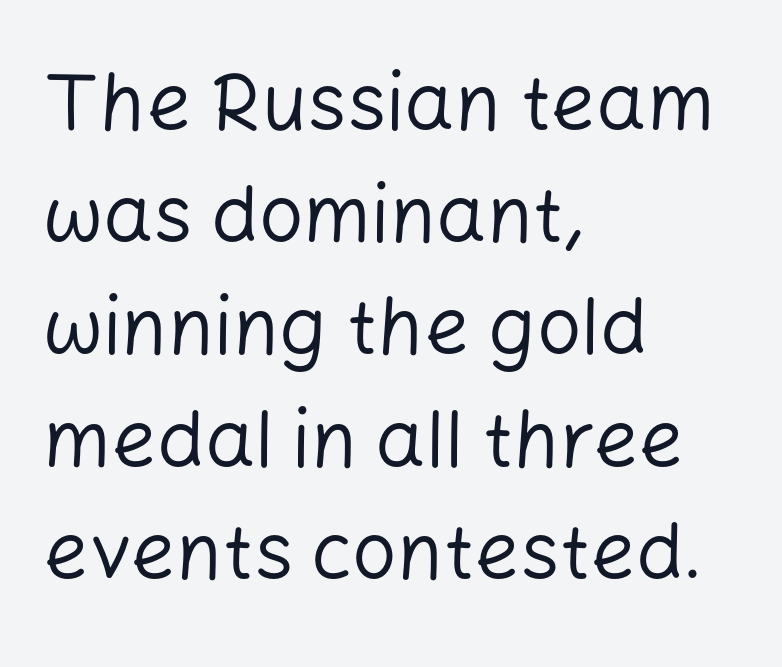
Layout note: lines flush left. The leading is moderate, giving the passage an even texture. Between one letter and the next there's only the usual sliver of space. Typographically, this falls in the sans-serif category. The specimen reads as upright at a glance. The cut favours lightness, reaching ordinary text weight at its darkest.
